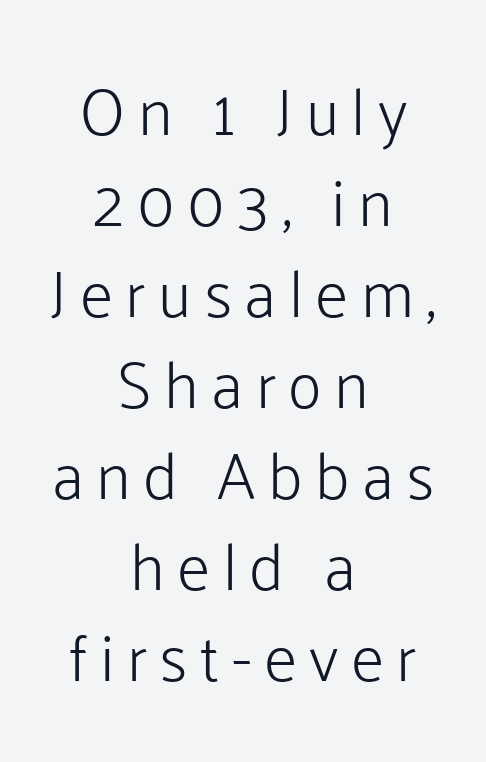
Q: Is the text bold? A: No.
Q: Is the text italic (slanted)? A: No, it is upright.
Q: Is the typeface a serif or a sans-serif typeface? A: Sans-serif.
Q: Is the text underlined? A: No.
Q: How is the paragraph aligned? A: Centered.
Q: Is the spacing between lines tight, normal or loose? A: Normal.
Q: Width (condensed, normal, or wide)? A: Normal.
Q: Stroke contrast? A: Low.
Q: x-height? A: Medium.
Q: Monospaced? A: No.
